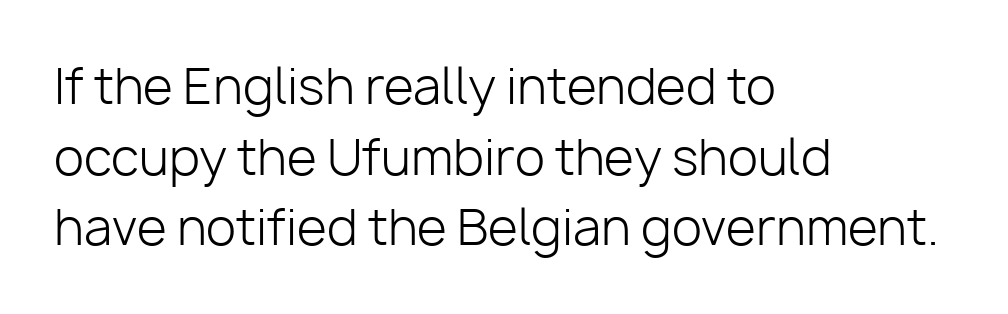
The ragged edge is on the right, which tells us the setting is flush left. On a weight scale, this lands at 450 or below. Nope, not italic — everything's standing straight. Think of a printed novel: that variable character pitch is what you see here. No extra tracking has been applied to these lines.
